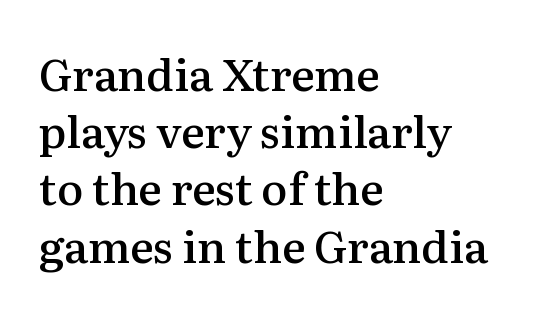
The image shows 44 px semibold serif type, upright; set left-aligned, normal line spacing (1.3x), normal letter spacing, not underlined; medium stroke contrast and a medium x-height.
